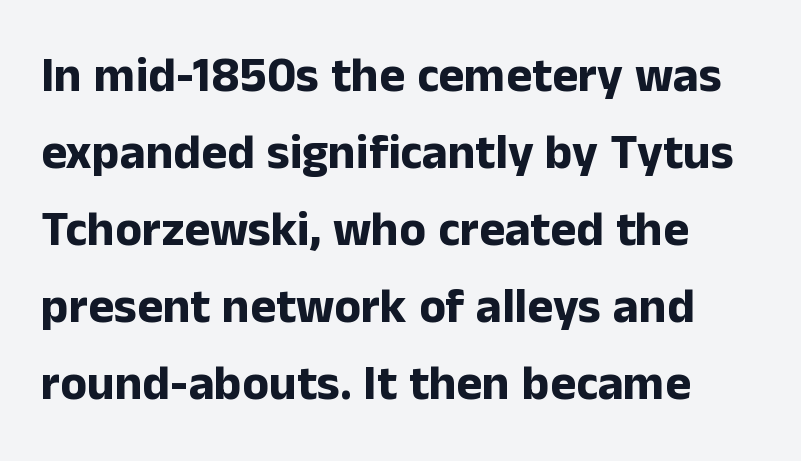
These lines are composed in type without serifs. Is this a fixed-width face? No — the glyphs have proportional, varying widths. This sample keeps an unexceptional amount of space between lines. The typography opts for an upright posture over an oblique one. A dark, heavy texture on the line: the type is bold. Compared with typical body copy, the letter spacing here is the same.
